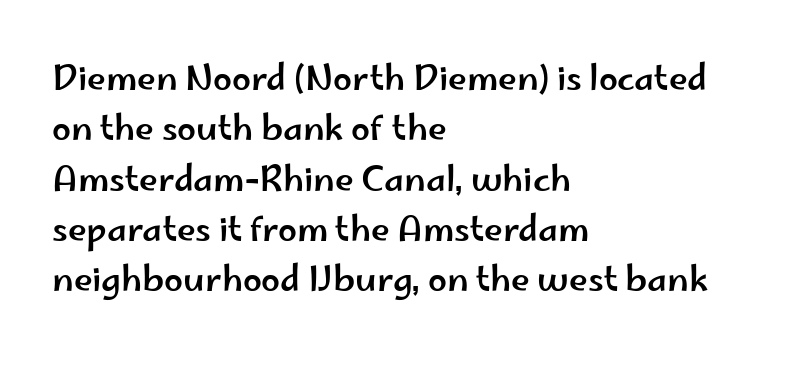
The image shows 34 px wide sans-serif type, upright; set left-aligned, normal line spacing (1.48x), normal letter spacing, not underlined; low stroke contrast and a small x-height.
